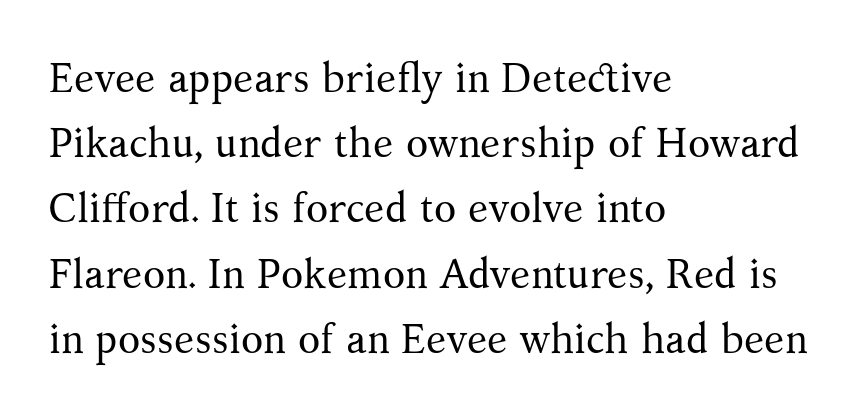
{"serif": "yes", "italic": "no", "bold": "no", "weight": "regular", "width": "normal", "stroke_contrast": "medium", "x_height": "medium", "monospaced": "no", "underline": "no", "align": "left", "line_spacing": "normal", "line_spacing_ratio": 1.59, "letter_spacing": "normal", "letter_spacing_em": 0.0, "glyph_px": 41}
